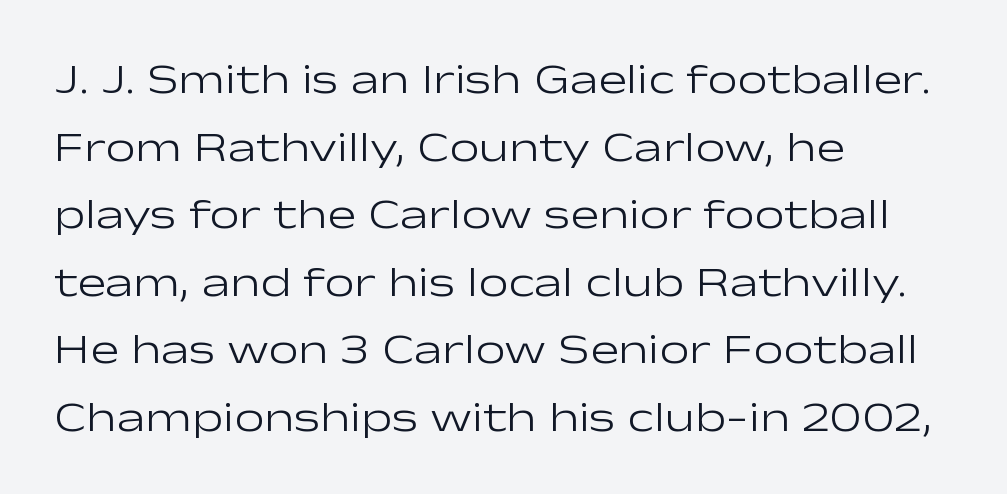
Honestly, there is no underline to notice here at all. The lines sit at an ordinary, default distance from one another. The text was rendered using a sans face with plain stroke endings. The face looks like a standard text weight, possibly lighter. No extra tracking has been applied to these lines.
